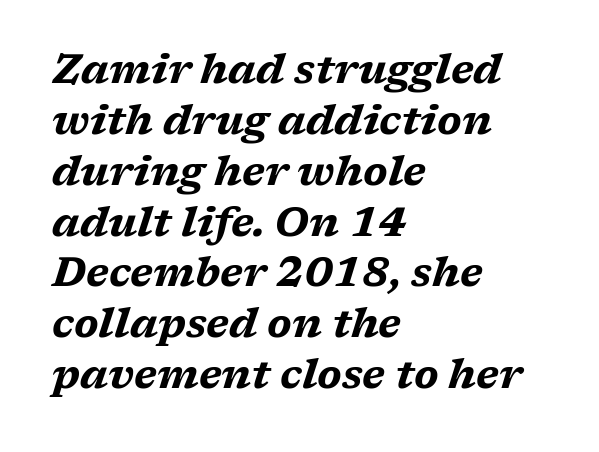
{"italic": "yes", "lean": "right", "slant_degrees": 17, "bold": "yes", "weight": "bold", "width": "wide", "stroke_contrast": "medium", "x_height": "medium", "monospaced": "no", "underline": "no", "align": "left", "line_spacing_ratio": 1.24, "letter_spacing": "normal", "letter_spacing_em": 0.0, "glyph_px": 41}
